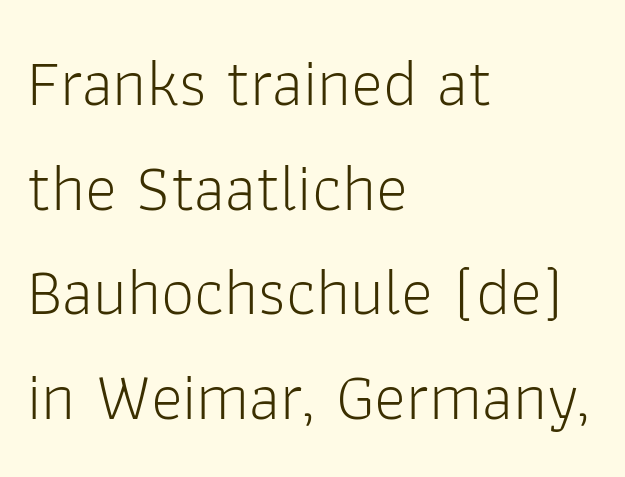
Q: Is the text bold? A: No.
Q: Is the text italic (slanted)? A: No, it is upright.
Q: Is the typeface a serif or a sans-serif typeface? A: Sans-serif.
Q: Is the text underlined? A: No.
Q: How is the paragraph aligned? A: Left-aligned.
Q: Is the spacing between letters normal or unusually wide? A: Normal.
Q: Is the spacing between lines tight, normal or loose? A: Normal.
Q: Width (condensed, normal, or wide)? A: Normal.
Q: Stroke contrast? A: Low.
Q: x-height? A: Medium.
Q: Monospaced? A: No.
